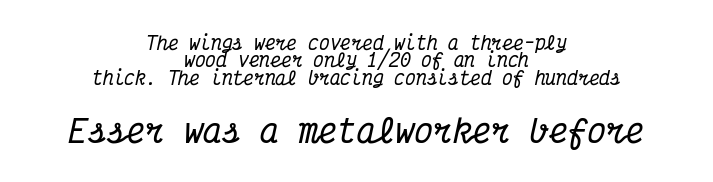
The image shows 32 px condensed serif type, italic (leaning right), monospaced; set centered, tight line spacing (0.96x), normal letter spacing, not underlined; the second (bottom) block is 1.78x larger; medium stroke contrast and a medium x-height.
